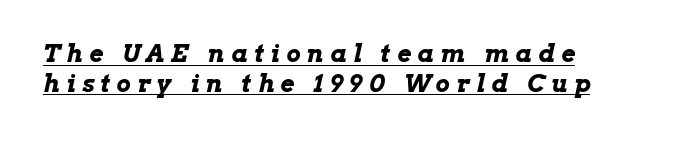
The image shows 24 px bold type, italic (leaning right); set left-aligned, line spacing 1.23x, unusually wide letter spacing (+0.28 em), underlined.
